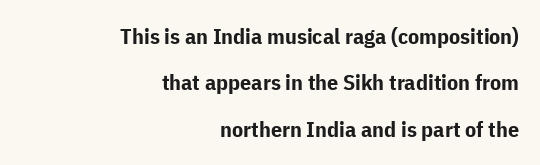
{"italic": "no", "bold": "yes", "underline": "no", "align": "right", "line_spacing": "loose", "line_spacing_ratio": 2.11, "letter_spacing": "normal", "letter_spacing_em": 0.0, "glyph_px": 22}
